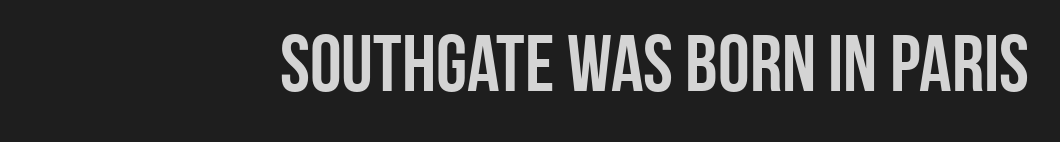
Q: Is the text italic (slanted)? A: No, it is upright.
Q: Is the typeface a serif or a sans-serif typeface? A: Sans-serif.
Q: Is the text underlined? A: No.
Q: Is the spacing between letters normal or unusually wide? A: Normal.
Q: Width (condensed, normal, or wide)? A: Condensed.
Q: Stroke contrast? A: Low.
Q: x-height? A: Large.
Q: Monospaced? A: No.
